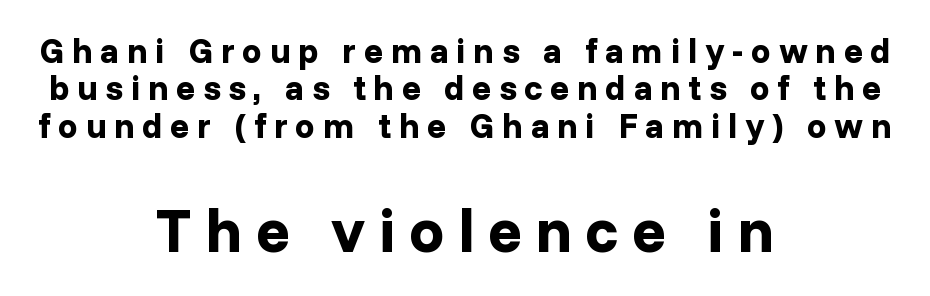
Small over large — that's the arrangement of the two blocks here. On the weight axis this lands at bold, roughly 700. Compared with a flush-left layout, this one balances lines on the center instead. Is there any slant? The stems are plumb.
